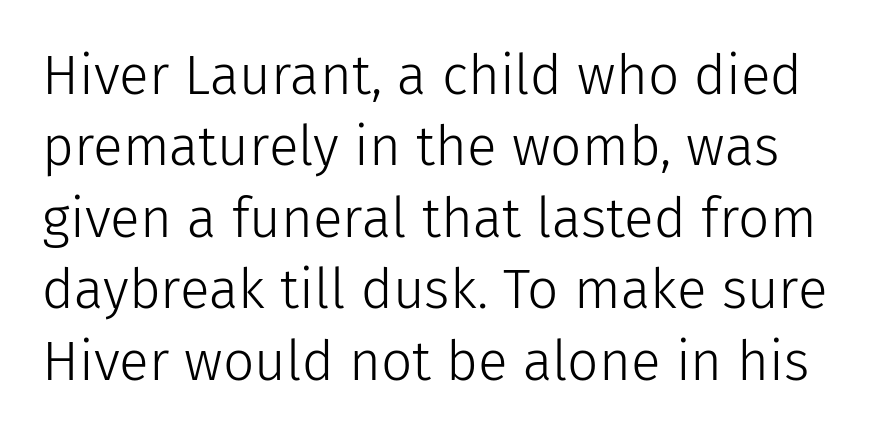
The image shows 55 px light sans-serif type, upright; set normal line spacing (1.3x), normal letter spacing, not underlined; low stroke contrast and a medium x-height.
